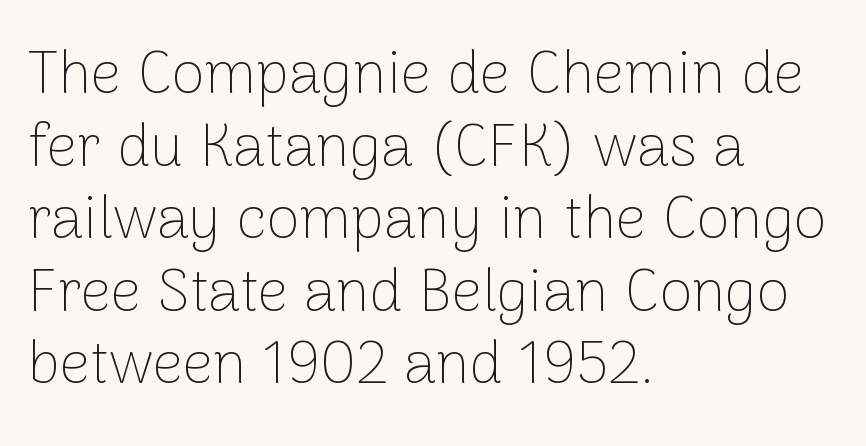
Q: Is the text bold? A: No.
Q: Is the text italic (slanted)? A: No, it is upright.
Q: Is the typeface a serif or a sans-serif typeface? A: Sans-serif.
Q: Is the text underlined? A: No.
Q: How is the paragraph aligned? A: Left-aligned.
Q: Is the spacing between letters normal or unusually wide? A: Normal.
Q: Width (condensed, normal, or wide)? A: Normal.
Q: Stroke contrast? A: Low.
Q: x-height? A: Medium.
Q: Monospaced? A: No.
